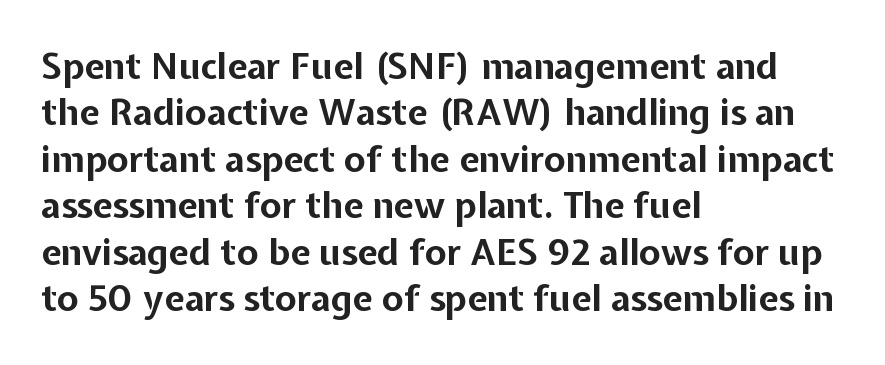
{"serif": "no", "italic": "no", "bold": "yes", "weight": "bold", "width": "normal", "stroke_contrast": "low", "x_height": "medium", "monospaced": "no", "underline": "no", "align": "left", "line_spacing": "normal", "line_spacing_ratio": 1.29, "letter_spacing": "normal", "letter_spacing_em": 0.0, "glyph_px": 36}
